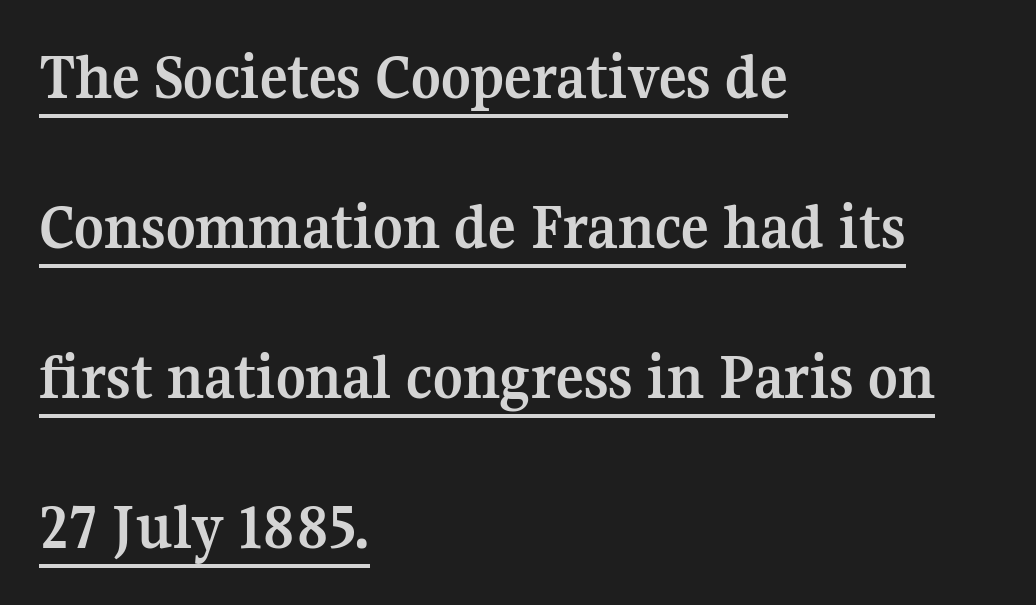
Q: Is the text bold? A: Yes.
Q: Is the text italic (slanted)? A: No, it is upright.
Q: Is the typeface a serif or a sans-serif typeface? A: Serif.
Q: Is the text underlined? A: Yes.
Q: How is the paragraph aligned? A: Left-aligned.
Q: Is the spacing between letters normal or unusually wide? A: Normal.
Q: Is the spacing between lines tight, normal or loose? A: Loose.
Q: Width (condensed, normal, or wide)? A: Normal.
Q: Stroke contrast? A: Medium.
Q: x-height? A: Medium.
Q: Monospaced? A: No.
